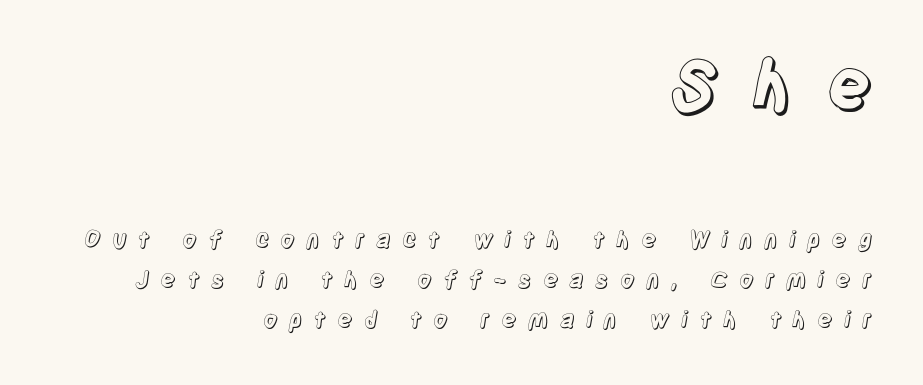
The image shows 69 px condensed type; set right-aligned, line spacing 1.75x, unusually wide letter spacing (+0.47 em), not underlined; the first (top) block is 3.0x larger; a large x-height.
